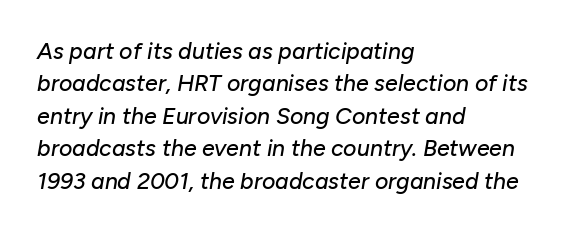
{"italic": "yes", "lean": "right", "slant_degrees": 10, "underline": "no", "align": "left", "line_spacing": "normal", "line_spacing_ratio": 1.41, "letter_spacing": "normal", "letter_spacing_em": 0.0, "glyph_px": 23}
